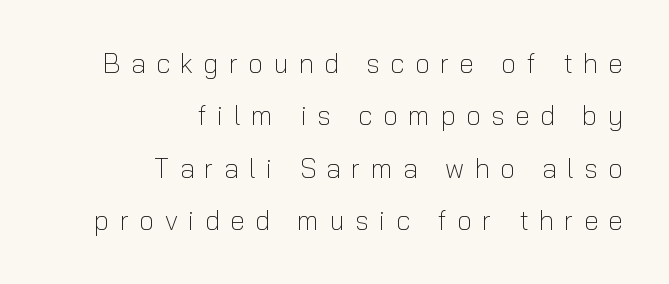
{"italic": "no", "bold": "no", "underline": "no", "align": "right", "line_spacing": "loose", "line_spacing_ratio": 1.94, "letter_spacing": "wide", "letter_spacing_em": 0.38, "glyph_px": 27}
